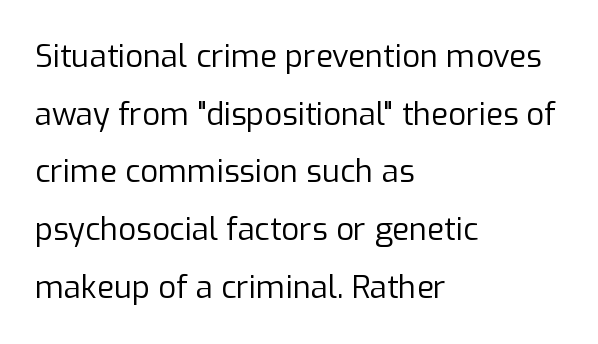
Q: Is the text bold? A: No.
Q: Is the text italic (slanted)? A: No, it is upright.
Q: Is the typeface a serif or a sans-serif typeface? A: Sans-serif.
Q: Is the text underlined? A: No.
Q: How is the paragraph aligned? A: Left-aligned.
Q: Is the spacing between letters normal or unusually wide? A: Normal.
Q: Width (condensed, normal, or wide)? A: Normal.
Q: Stroke contrast? A: Low.
Q: x-height? A: Medium.
Q: Monospaced? A: No.
